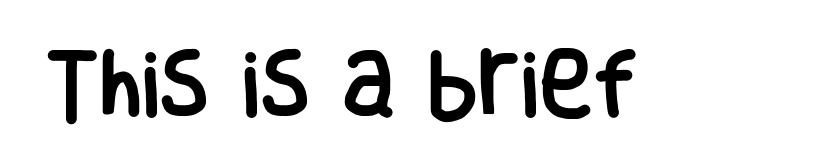
Q: Is the text italic (slanted)? A: No, it is upright.
Q: Is the typeface a serif or a sans-serif typeface? A: Sans-serif.
Q: Is the text underlined? A: No.
Q: Is the spacing between letters normal or unusually wide? A: Normal.
Q: Width (condensed, normal, or wide)? A: Condensed.
Q: Stroke contrast? A: Low.
Q: x-height? A: Large.
Q: Monospaced? A: No.
